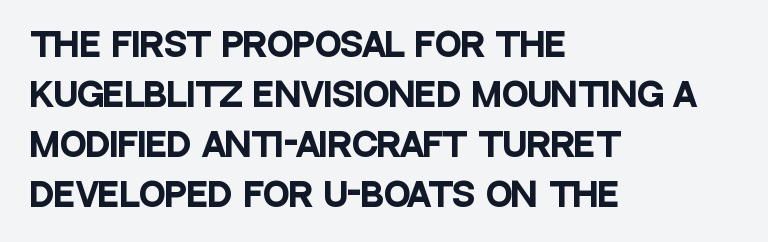
{"serif": "no", "italic": "no", "bold": "yes", "weight": "heavy", "width": "condensed", "stroke_contrast": "low", "x_height": "large", "monospaced": "no", "underline": "no", "align": "left", "line_spacing": "normal", "line_spacing_ratio": 1.56, "letter_spacing": "normal", "letter_spacing_em": 0.0, "glyph_px": 32}
